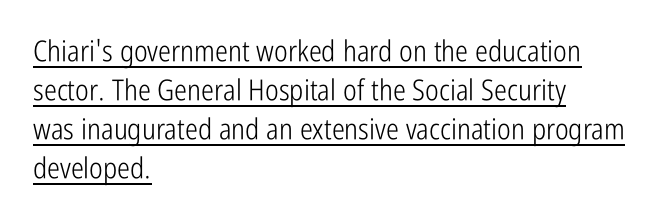
The image shows 29 px light, condensed sans-serif type, upright; set left-aligned, normal line spacing (1.34x), normal letter spacing, underlined; low stroke contrast and a medium x-height.
